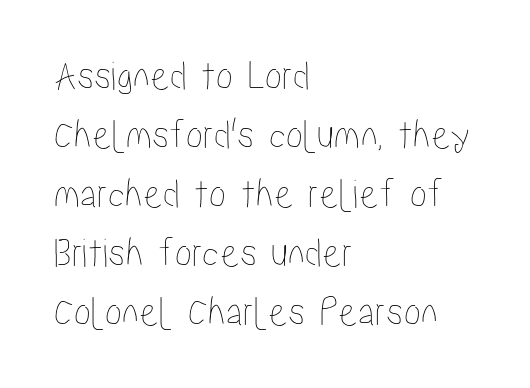
Q: Is the text italic (slanted)? A: No, it is upright.
Q: Is the text underlined? A: No.
Q: How is the paragraph aligned? A: Left-aligned.
Q: Is the spacing between letters normal or unusually wide? A: Normal.
Q: Is the spacing between lines tight, normal or loose? A: Normal.
Q: Width (condensed, normal, or wide)? A: Condensed.
Q: Stroke contrast? A: Low.
Q: x-height? A: Medium.
Q: Monospaced? A: No.
